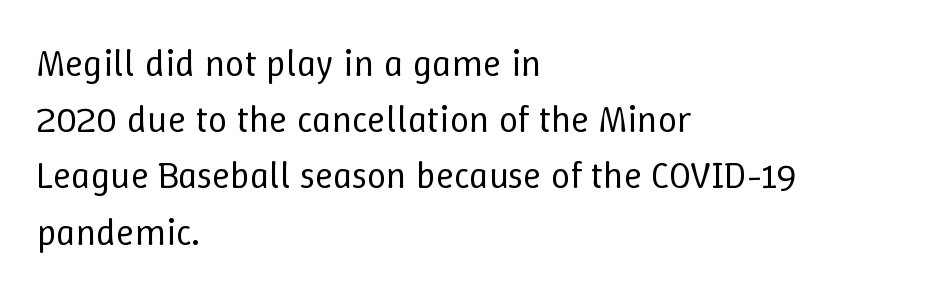
Q: Is the text bold? A: No.
Q: Is the text italic (slanted)? A: No, it is upright.
Q: Is the text underlined? A: No.
Q: How is the paragraph aligned? A: Left-aligned.
Q: Is the spacing between letters normal or unusually wide? A: Normal.
Q: Is the spacing between lines tight, normal or loose? A: Normal.
Q: Width (condensed, normal, or wide)? A: Normal.
Q: Stroke contrast? A: Low.
Q: x-height? A: Medium.
Q: Monospaced? A: No.
